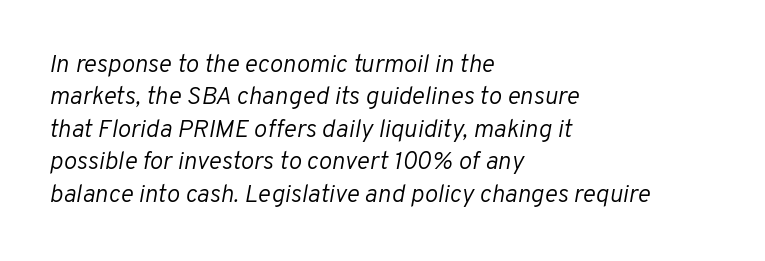
The zone under the glyphs is completely vacant. Alignment: flush left. Caption: face not bold, strokes unweighted. Slanted lettering throughout. The vertical gap from one line to the next is medium.
